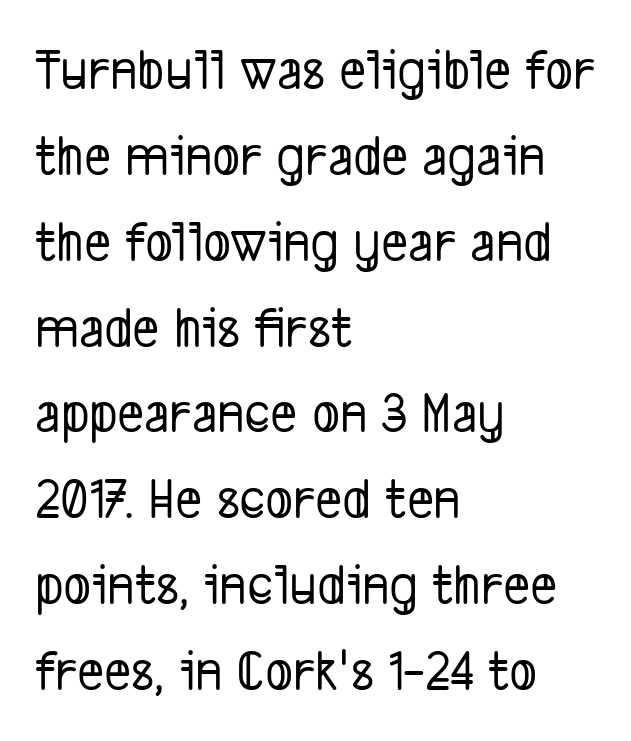
Q: Is the typeface a serif or a sans-serif typeface? A: Sans-serif.
Q: Is the text underlined? A: No.
Q: How is the paragraph aligned? A: Left-aligned.
Q: Is the spacing between letters normal or unusually wide? A: Normal.
Q: Is the spacing between lines tight, normal or loose? A: Normal.
Q: Width (condensed, normal, or wide)? A: Condensed.
Q: Stroke contrast? A: Low.
Q: x-height? A: Medium.
Q: Monospaced? A: No.
